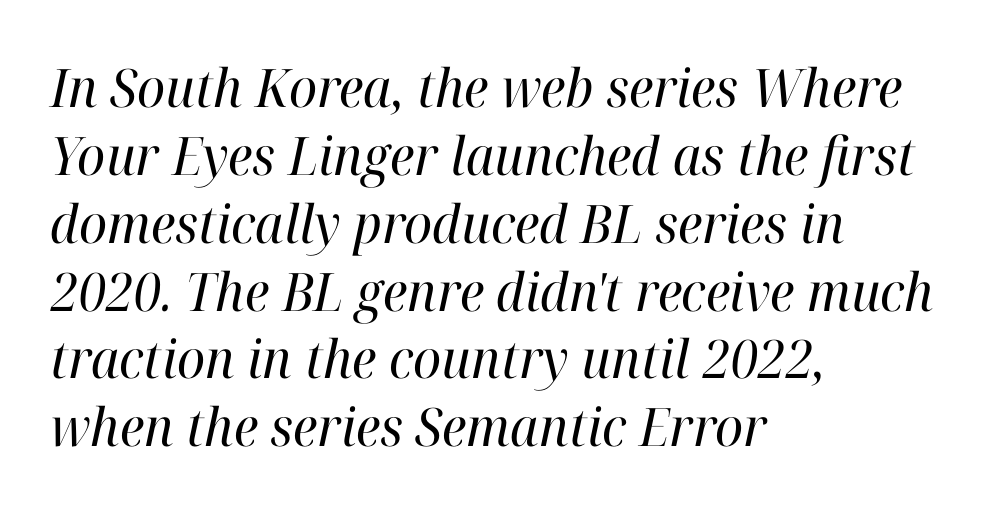
Typeset ragged right — the left edge is the straight one. Are there feet on the stems? There are — it's a serif. Vertical spacing — default. A typesetter would call this proportional, since set widths differ per character. Counters stay open thanks to moderate or lighter strokes. The area under the type is left untouched.
